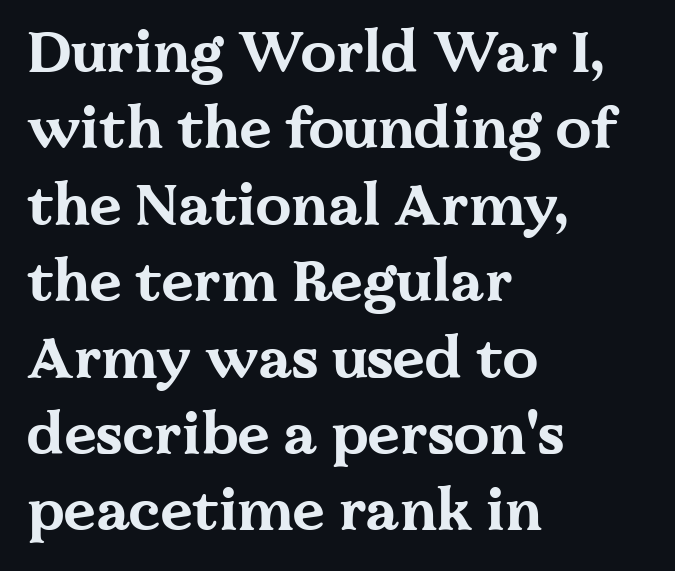
Q: Is the text bold? A: Yes.
Q: Is the text italic (slanted)? A: No, it is upright.
Q: Is the typeface a serif or a sans-serif typeface? A: Serif.
Q: Is the text underlined? A: No.
Q: How is the paragraph aligned? A: Left-aligned.
Q: Is the spacing between letters normal or unusually wide? A: Normal.
Q: Is the spacing between lines tight, normal or loose? A: Normal.
Q: Width (condensed, normal, or wide)? A: Wide.
Q: Stroke contrast? A: Medium.
Q: x-height? A: Medium.
Q: Monospaced? A: No.
